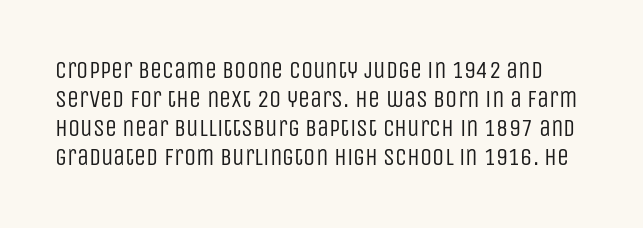
{"italic": "no", "bold": "no", "underline": "no", "line_spacing_ratio": 1.21, "letter_spacing": "normal", "letter_spacing_em": 0.0, "glyph_px": 24}
